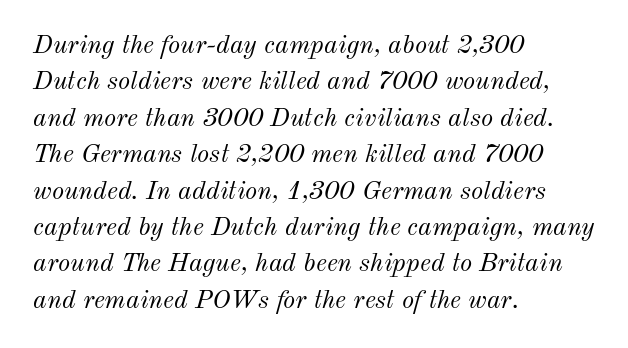
The image shows 26 px text type, italic (leaning right); set left-aligned, normal line spacing (1.4x), normal letter spacing, not underlined.
